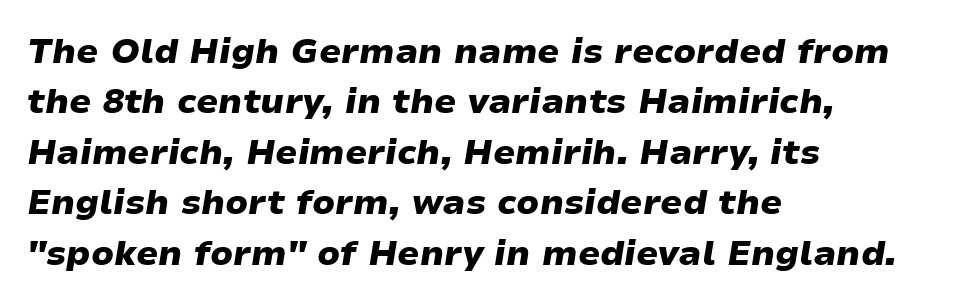
{"italic": "yes", "lean": "right", "slant_degrees": 9, "bold": "yes", "weight": "heavy", "width": "wide", "stroke_contrast": "low", "x_height": "medium", "monospaced": "no", "underline": "no", "align": "left", "line_spacing": "normal", "line_spacing_ratio": 1.44, "letter_spacing": "normal", "letter_spacing_em": 0.0, "glyph_px": 35}
